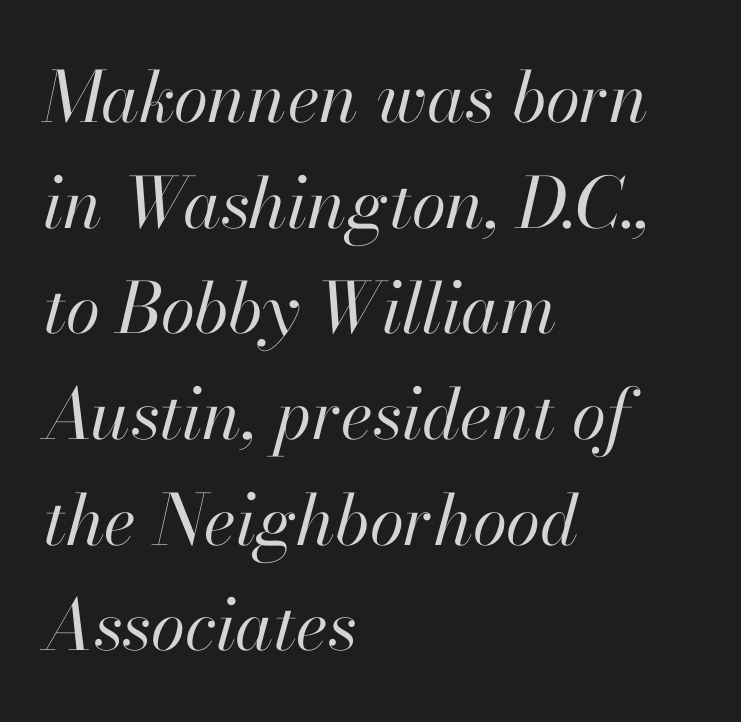
Vertically, the passage feels balanced, rows spaced as you'd expect. Look at the tracking — it's just the regular setting, nothing added. No heavy texture on the line: the type isn't bold. Spacing verdict: proportional, widths tailored to each character.
